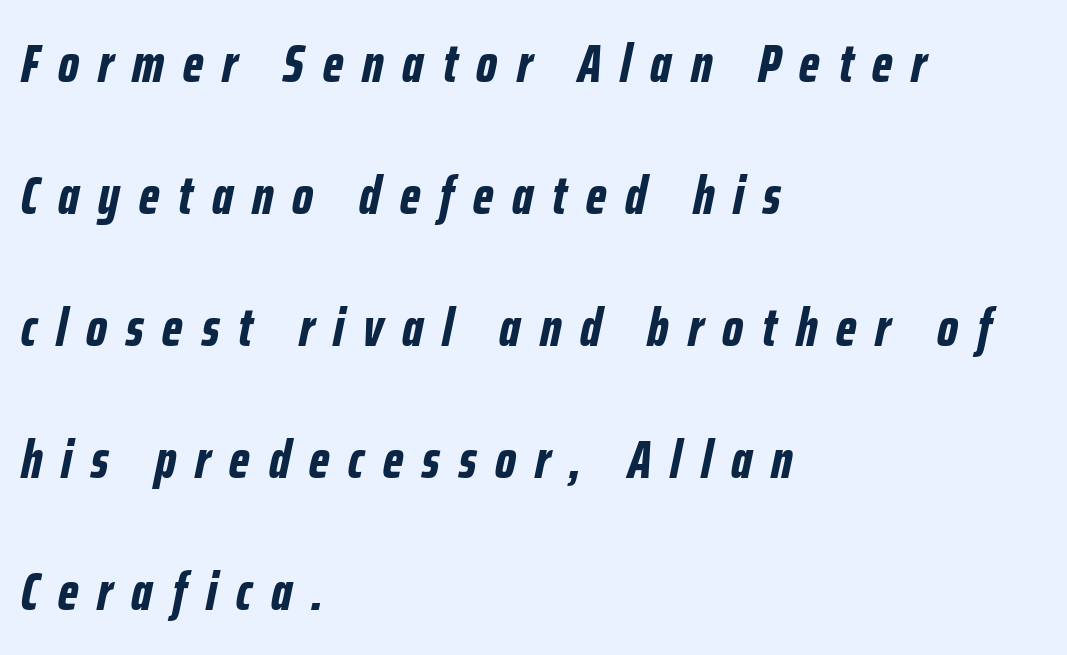
{"italic": "yes", "lean": "right", "slant_degrees": 12, "bold": "yes", "weight": "bold", "width": "condensed", "stroke_contrast": "low", "x_height": "medium", "monospaced": "no", "underline": "no", "align": "left", "line_spacing": "loose", "line_spacing_ratio": 2.49, "letter_spacing": "wide", "letter_spacing_em": 0.36, "glyph_px": 53}
